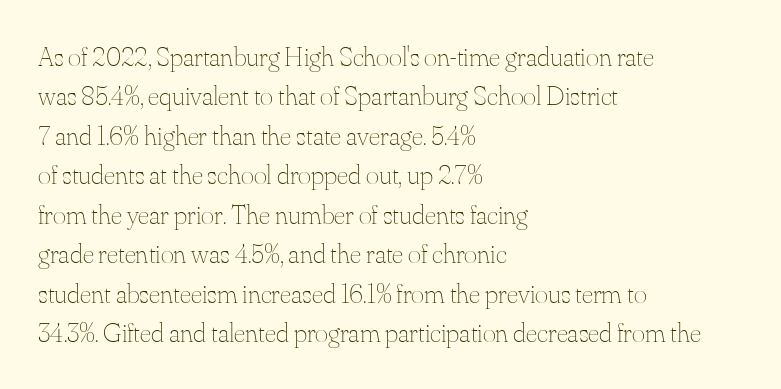
Evenly set lines give the paragraph a standard silhouette. Glance below the letters and you will spot only blank space. Vertical strokes here are truly vertical. The rendering uses natural spacing where letterforms have individual widths. The font sits on the lighter half of the weight spectrum, regular included. Students, note that the glyphs here touch the page at normal intervals.
